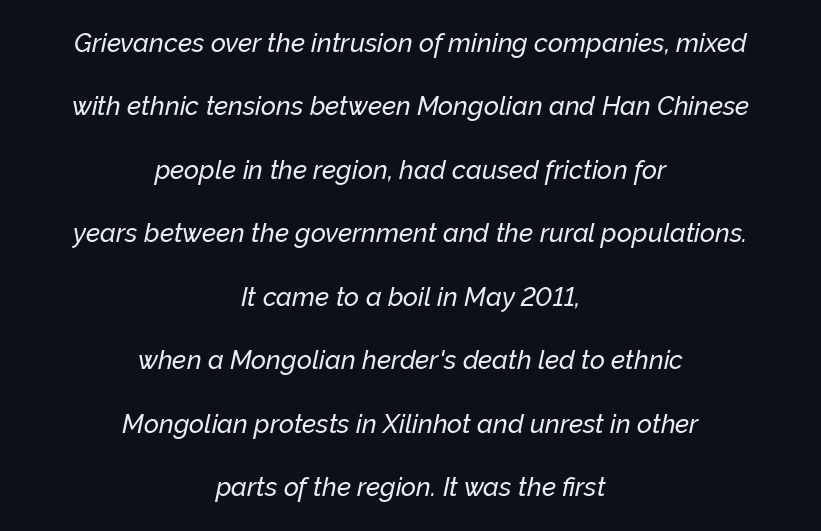
Q: Is the text italic (slanted)? A: Yes, it leans right by about 12 degrees.
Q: Is the text underlined? A: No.
Q: How is the paragraph aligned? A: Centered.
Q: Is the spacing between letters normal or unusually wide? A: Normal.
Q: Is the spacing between lines tight, normal or loose? A: Loose.
